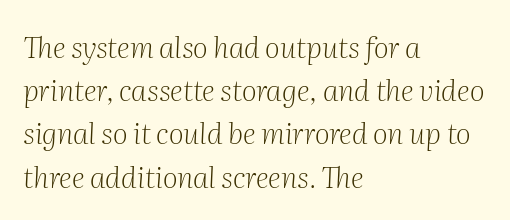
Emphasis-style slanted type is in use. Check under the words: just untouched page. Characters follow at the spacing the type designer built in. Whoever set this chose a conventional vertical rhythm.
